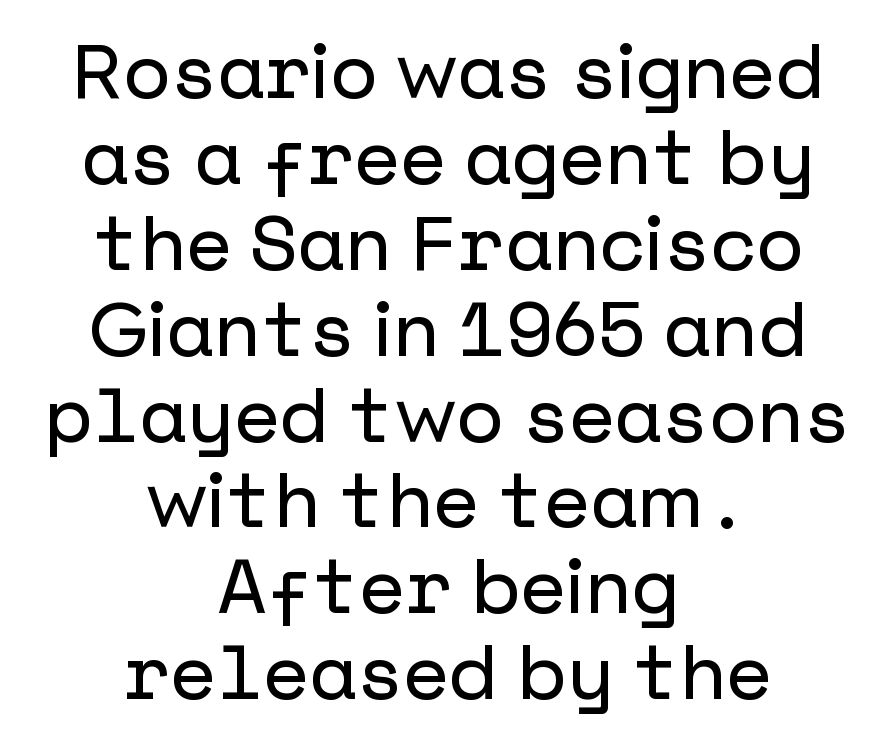
Q: Is the text italic (slanted)? A: No, it is upright.
Q: Is the typeface a serif or a sans-serif typeface? A: Sans-serif.
Q: Is the text underlined? A: No.
Q: How is the paragraph aligned? A: Centered.
Q: Is the spacing between letters normal or unusually wide? A: Normal.
Q: Is the spacing between lines tight, normal or loose? A: Tight.
Q: Width (condensed, normal, or wide)? A: Normal.
Q: Stroke contrast? A: Low.
Q: x-height? A: Medium.
